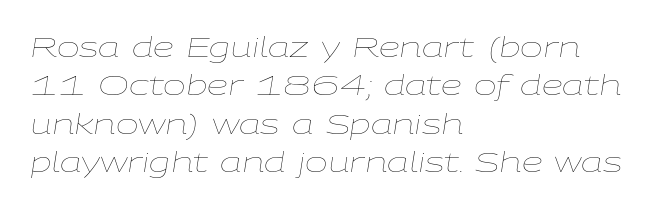
{"italic": "yes", "lean": "right", "slant_degrees": 9, "bold": "no", "underline": "no", "align": "left", "line_spacing": "normal", "line_spacing_ratio": 1.42, "letter_spacing": "normal", "letter_spacing_em": 0.0, "glyph_px": 27}
